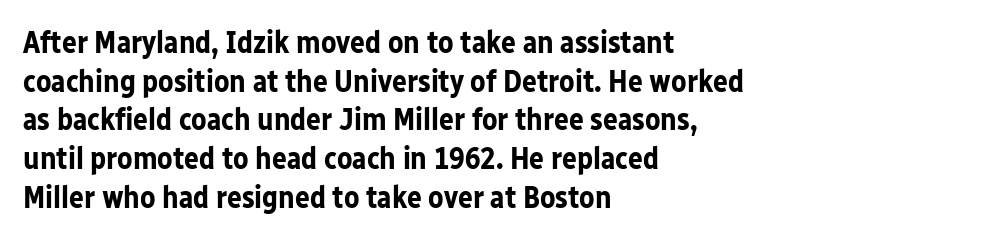
Q: Is the text bold? A: Yes.
Q: Is the text italic (slanted)? A: No, it is upright.
Q: Is the typeface a serif or a sans-serif typeface? A: Sans-serif.
Q: Is the text underlined? A: No.
Q: How is the paragraph aligned? A: Left-aligned.
Q: Is the spacing between letters normal or unusually wide? A: Normal.
Q: Is the spacing between lines tight, normal or loose? A: Normal.
Q: Width (condensed, normal, or wide)? A: Normal.
Q: Stroke contrast? A: Low.
Q: x-height? A: Medium.
Q: Monospaced? A: No.
